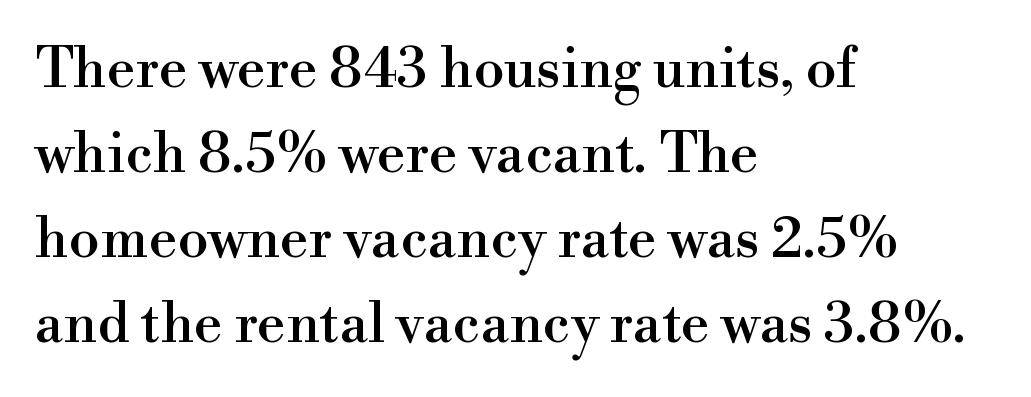
Is this a fixed-width face? No — the glyphs have proportional, varying widths. What's the leading like? Ordinary, nothing unusual. Short note: letters normally spaced. The ragged edge is on the right, which tells us the setting is flush left. The type family on display is of the serif kind. The typography opts for an upright posture over an oblique one.
